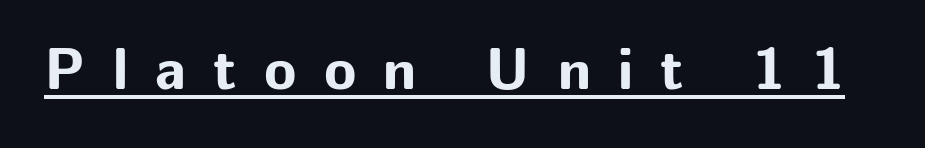
Q: Is the text bold? A: Yes.
Q: Is the text italic (slanted)? A: No, it is upright.
Q: Is the typeface a serif or a sans-serif typeface? A: Sans-serif.
Q: Is the text underlined? A: Yes.
Q: Is the spacing between letters normal or unusually wide? A: Unusually wide.
Q: Width (condensed, normal, or wide)? A: Normal.
Q: Stroke contrast? A: Low.
Q: x-height? A: Medium.
Q: Monospaced? A: No.
